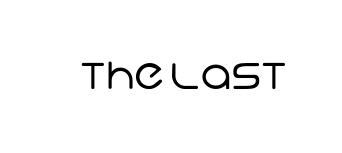
Q: Is the text bold? A: No.
Q: Is the typeface a serif or a sans-serif typeface? A: Sans-serif.
Q: Is the text underlined? A: No.
Q: Is the spacing between letters normal or unusually wide? A: Normal.
Q: Width (condensed, normal, or wide)? A: Normal.
Q: Stroke contrast? A: Low.
Q: x-height? A: Large.
Q: Monospaced? A: No.
